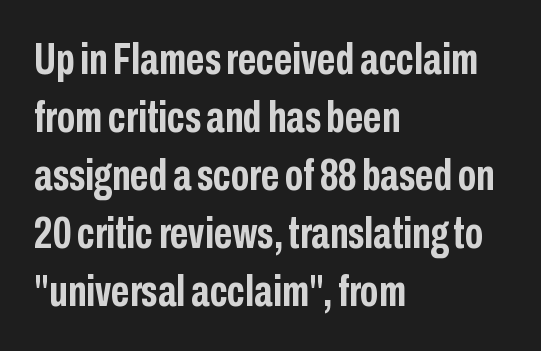
The image shows 45 px semibold, condensed sans-serif type, upright; set left-aligned, normal line spacing (1.29x), normal letter spacing, not underlined; low stroke contrast and a medium x-height.
